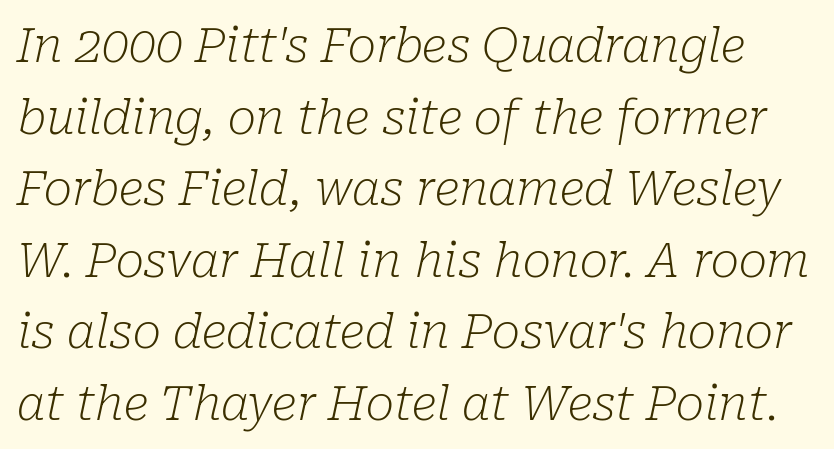
{"serif": "yes", "italic": "yes", "lean": "right", "slant_degrees": 10, "bold": "no", "weight": "light", "width": "normal", "stroke_contrast": "low", "x_height": "medium", "monospaced": "no", "underline": "no", "line_spacing": "normal", "line_spacing_ratio": 1.49, "letter_spacing": "normal", "letter_spacing_em": 0.0, "glyph_px": 48}
